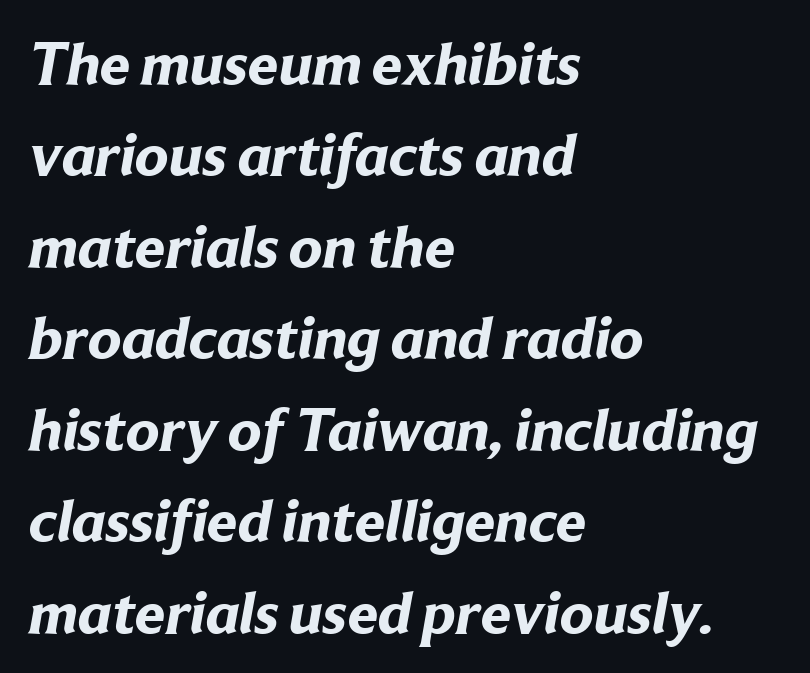
{"serif": "no", "bold": "yes", "weight": "bold", "width": "normal", "stroke_contrast": "low", "x_height": "medium", "monospaced": "no", "underline": "no", "align": "left", "line_spacing": "normal", "line_spacing_ratio": 1.5, "letter_spacing": "normal", "letter_spacing_em": 0.0, "glyph_px": 61}
